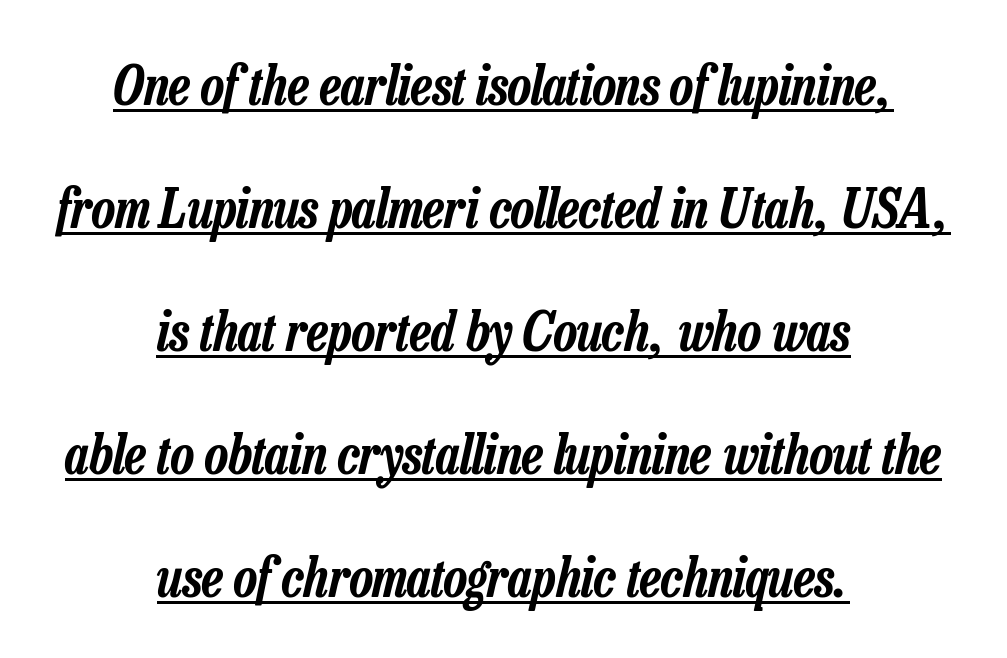
The image shows 54 px condensed type, italic (leaning right); set centered, loose line spacing (2.28x), normal letter spacing, underlined; low stroke contrast and a medium x-height.
